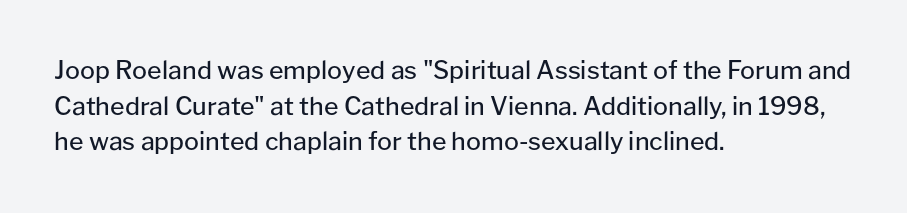
{"italic": "no", "bold": "no", "underline": "no", "align": "left", "line_spacing": "normal", "line_spacing_ratio": 1.43, "letter_spacing": "normal", "letter_spacing_em": 0.0, "glyph_px": 25}
